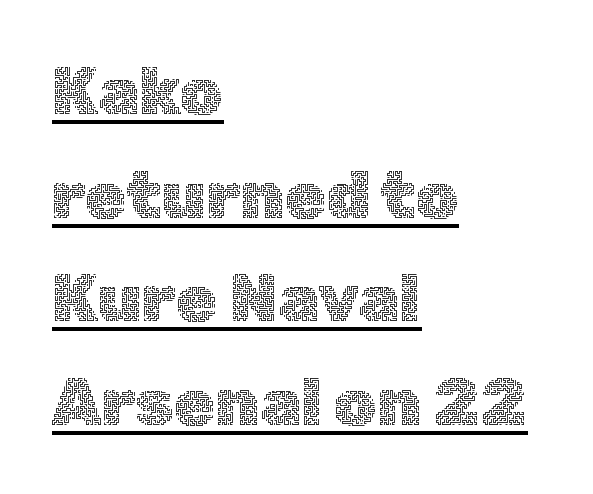
Q: Is the text bold? A: No.
Q: Is the text italic (slanted)? A: No, it is upright.
Q: Is the text underlined? A: Yes.
Q: How is the paragraph aligned? A: Left-aligned.
Q: Is the spacing between letters normal or unusually wide? A: Normal.
Q: Is the spacing between lines tight, normal or loose? A: Normal.
Q: Width (condensed, normal, or wide)? A: Normal.
Q: x-height? A: Medium.
Q: Monospaced? A: No.
